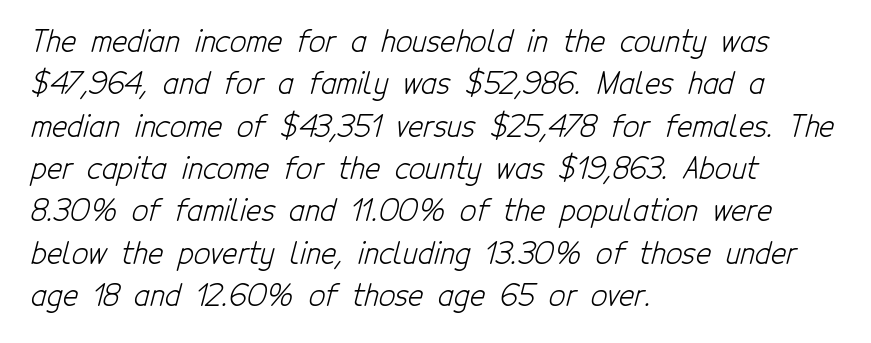
The image shows 29 px light, condensed sans-serif type; set left-aligned, normal line spacing (1.46x), normal letter spacing, not underlined; low stroke contrast and a medium x-height.
